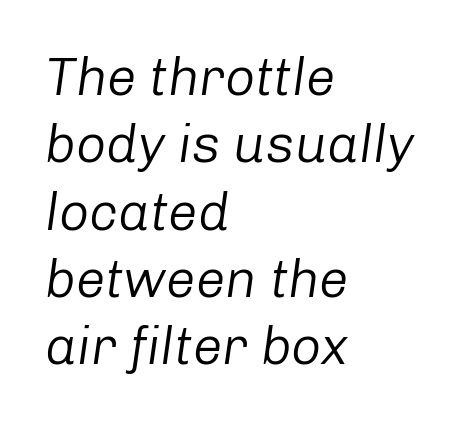
The image shows 53 px regular-weight type, italic (leaning right); set left-aligned, normal line spacing (1.27x), normal letter spacing, not underlined; low stroke contrast and a medium x-height.
